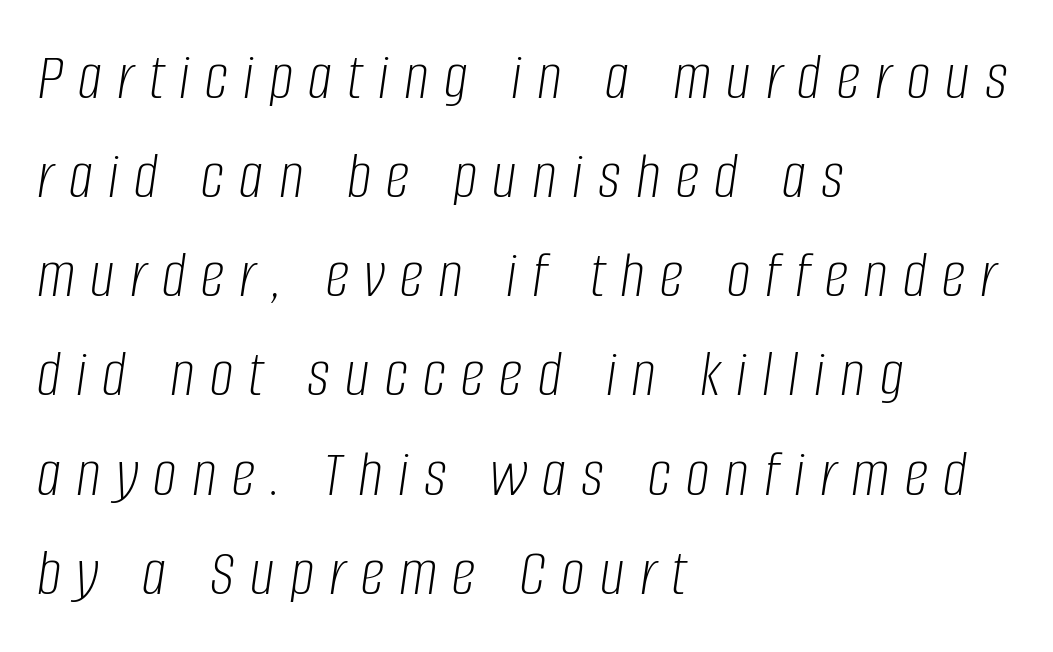
The glyphs look as if they've been sheared to an angle. A typesetter would call this heavily tracked-out type. Do the characters align in a grid? No, the font is proportional. These glyphs show unthickened strokes, regular width or finer.
